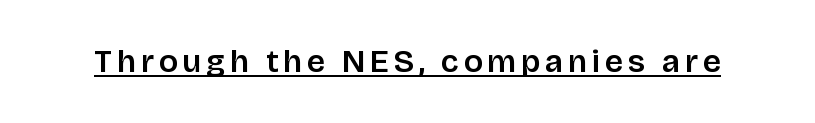
The glyphs are accompanied by a horizontal stroke just below them. These lines are rendered in a variable-pitch font. Upright lettering throughout. The letters carry no serifs — their stems end cleanly without finishing strokes.
